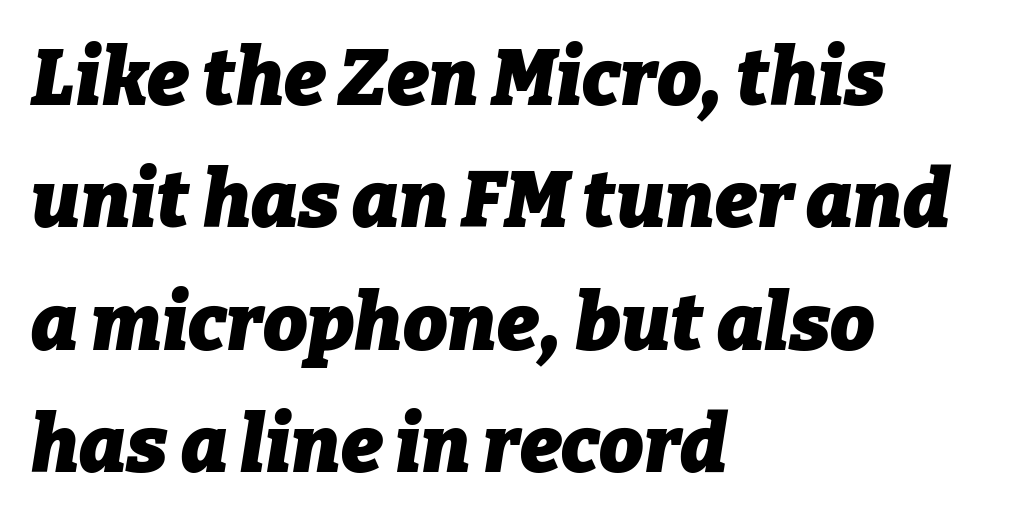
Proportional: the letters do not fall into vertical columns. These lines were composed using italics. The gap between lines stays unmarked. Is the block centered? No — it sits flush against the left margin. In terms of letterspacing, this is plain default setting.
